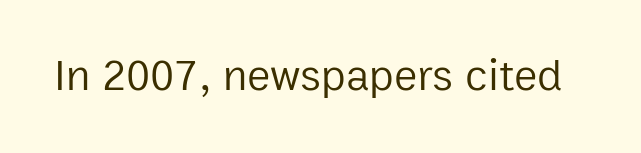
Q: Is the text bold? A: No.
Q: Is the text italic (slanted)? A: No, it is upright.
Q: Is the typeface a serif or a sans-serif typeface? A: Sans-serif.
Q: Is the text underlined? A: No.
Q: Is the spacing between letters normal or unusually wide? A: Normal.
Q: Width (condensed, normal, or wide)? A: Normal.
Q: Stroke contrast? A: Low.
Q: x-height? A: Medium.
Q: Monospaced? A: No.
